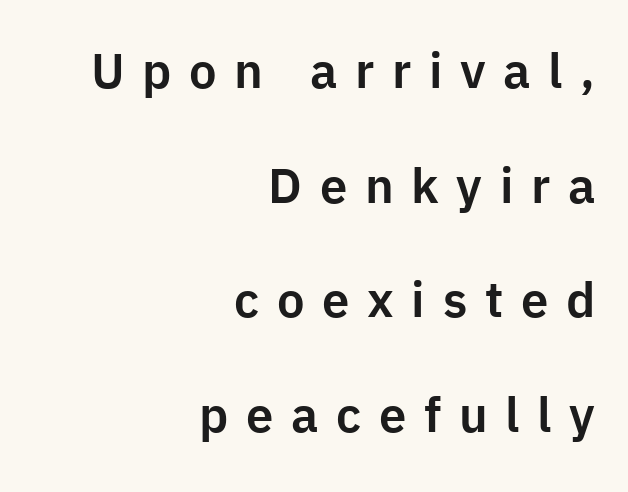
Each word looks stretched out because of the extra space between its letters. The passage shown is typed in a proportional face where columns would drift. The text was rendered using a sans face with plain stroke endings. Honestly, the rows look like they've been pulled way apart.
